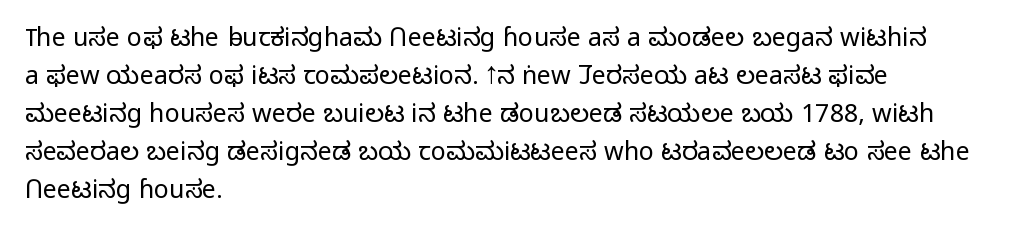
The image shows 25 px text type, upright; set left-aligned, normal line spacing (1.52x), normal letter spacing, not underlined.
